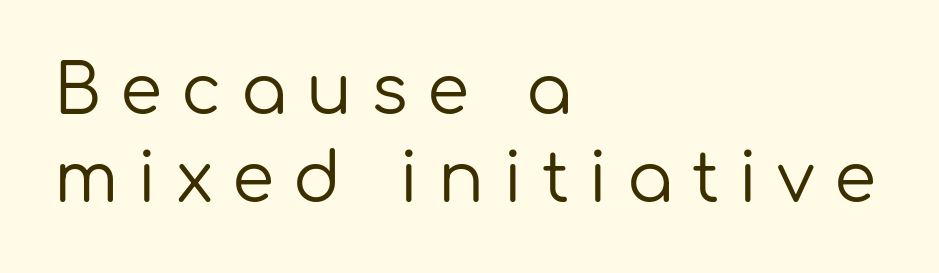
{"serif": "no", "italic": "no", "bold": "no", "weight": "regular", "width": "normal", "stroke_contrast": "low", "x_height": "medium", "monospaced": "no", "underline": "no", "align": "left", "line_spacing": "normal", "line_spacing_ratio": 1.3, "letter_spacing": "wide", "letter_spacing_em": 0.28, "glyph_px": 68}
